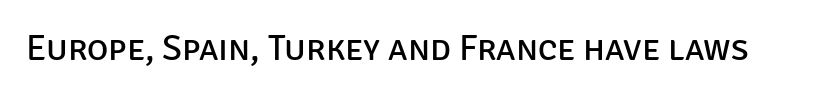
The lettering holds an erect, upright posture throughout. Character widths vary here, with narrow letters taking less room than wide ones. Honestly, the letter spacing is just normal — you wouldn't notice it. A clean baseline with only descenders dipping below it. Nothing sits at the stroke ends, so this counts as sans-serif.
